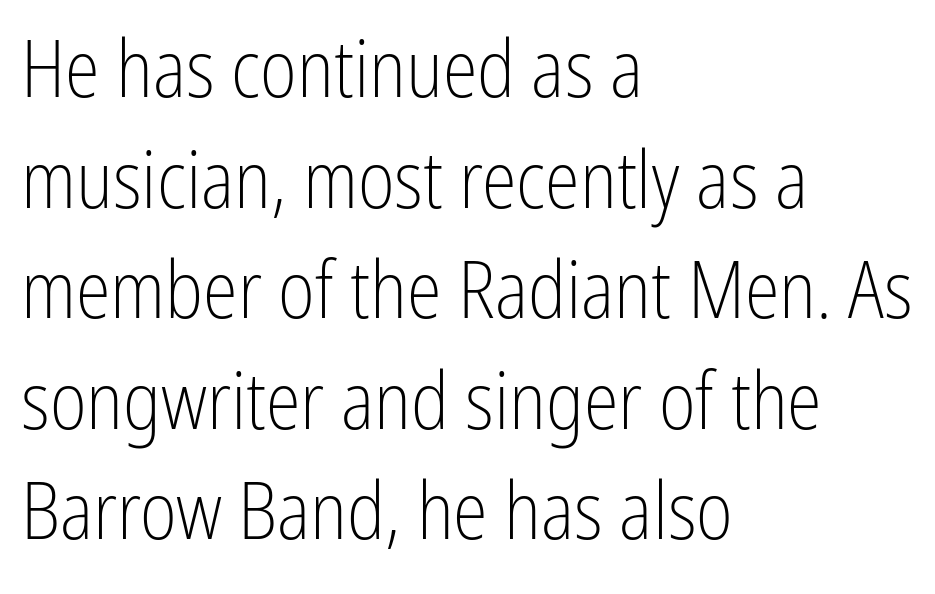
I'd call this a sans setting — the letters go barefoot. The space beneath each line is pristine and unruled. Look at the tracking — it's just the regular setting, nothing added. In terms of leading, this rendering sits right in the middle.
